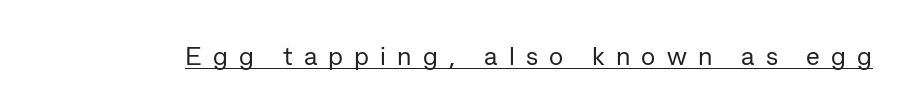
The image shows 26 px text type, upright; set unusually wide letter spacing (+0.43 em), underlined.
